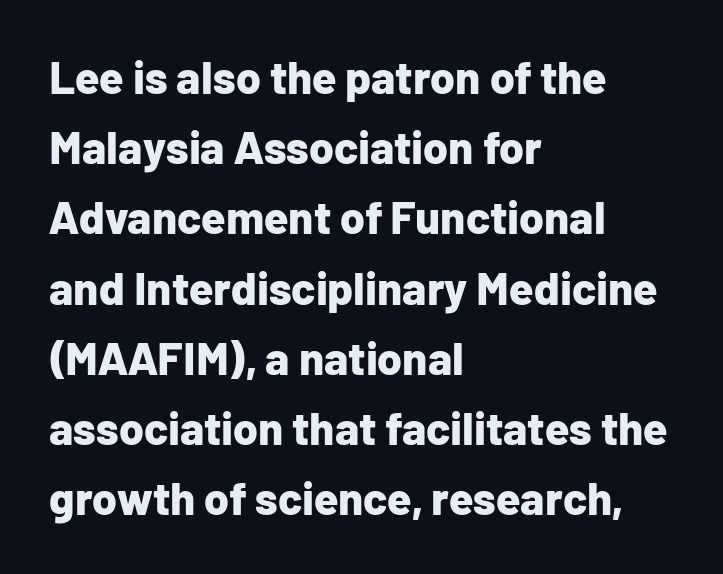
{"serif": "no", "italic": "no", "bold": "yes", "weight": "bold", "width": "normal", "stroke_contrast": "low", "x_height": "medium", "monospaced": "no", "underline": "no", "align": "left", "line_spacing": "normal", "line_spacing_ratio": 1.56, "letter_spacing": "normal", "letter_spacing_em": 0.0, "glyph_px": 45}
